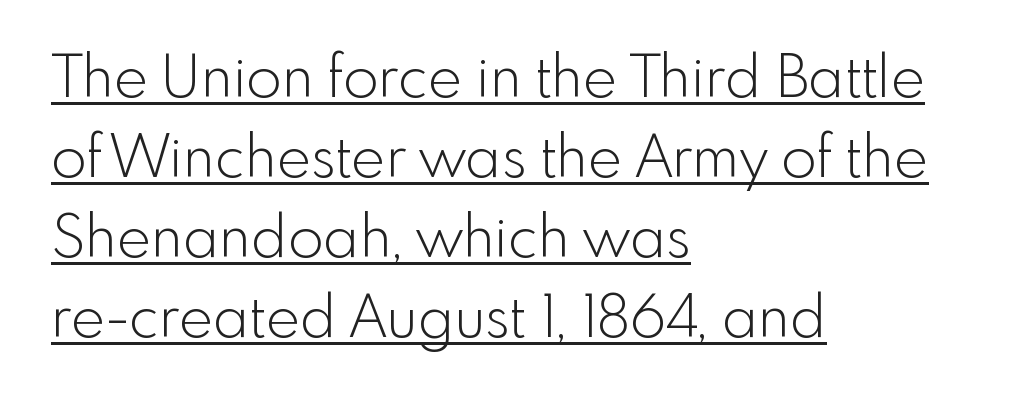
{"serif": "no", "italic": "no", "bold": "no", "weight": "light", "width": "normal", "x_height": "small", "monospaced": "no", "underline": "yes", "align": "left", "line_spacing": "normal", "line_spacing_ratio": 1.38, "letter_spacing": "normal", "letter_spacing_em": 0.0, "glyph_px": 58}
